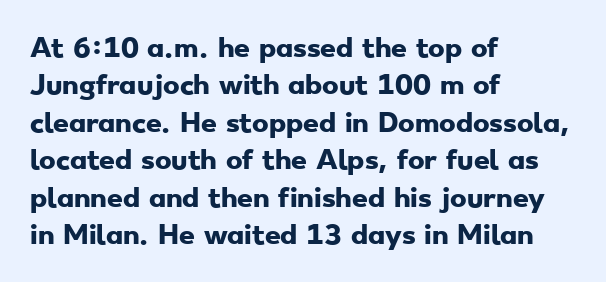
Q: Is the text bold? A: Yes.
Q: Is the text underlined? A: No.
Q: How is the paragraph aligned? A: Left-aligned.
Q: Is the spacing between letters normal or unusually wide? A: Normal.
Q: Is the spacing between lines tight, normal or loose? A: Normal.
